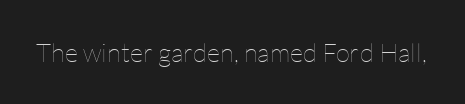
A roman cut, with each character standing at attention. Decoration check: the copy has no underline. The gaps between neighbouring characters are ordinary and unremarkable. Bold? No — there's no thickening of the strokes.
